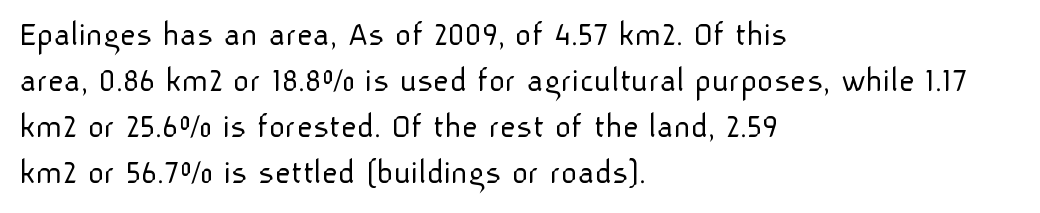
{"serif": "no", "italic": "no", "bold": "no", "weight": "light", "width": "normal", "stroke_contrast": "low", "x_height": "medium", "monospaced": "no", "underline": "no", "align": "left", "line_spacing": "normal", "line_spacing_ratio": 1.31, "letter_spacing": "normal", "letter_spacing_em": 0.0, "glyph_px": 35}
